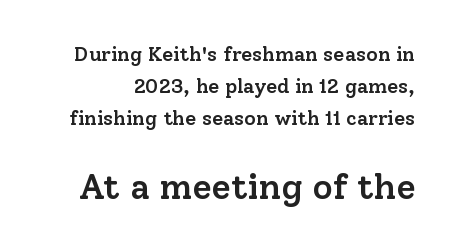
Q: Is the text bold? A: Semi-bold.
Q: Is the text italic (slanted)? A: No, it is upright.
Q: Is the typeface a serif or a sans-serif typeface? A: Serif.
Q: Is the text underlined? A: No.
Q: Is the spacing between letters normal or unusually wide? A: Normal.
Q: Is the spacing between lines tight, normal or loose? A: Normal.
Q: Which block of text is set in a larger size, the first (top) or the second (bottom)? A: The second (bottom) one.
Q: Width (condensed, normal, or wide)? A: Normal.
Q: Stroke contrast? A: Low.
Q: x-height? A: Medium.
Q: Monospaced? A: No.
